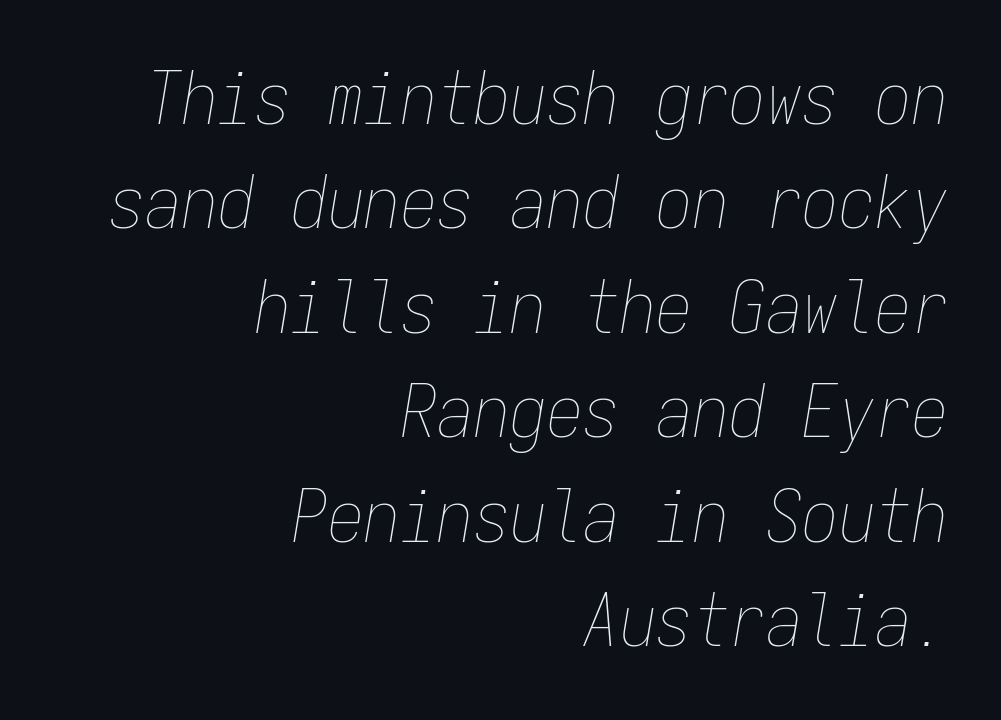
Q: Is the text bold? A: No.
Q: Is the text italic (slanted)? A: Yes, it leans right by about 9 degrees.
Q: Is the text underlined? A: No.
Q: How is the paragraph aligned? A: Right-aligned.
Q: Is the spacing between letters normal or unusually wide? A: Normal.
Q: Is the spacing between lines tight, normal or loose? A: Normal.
Q: Width (condensed, normal, or wide)? A: Condensed.
Q: Stroke contrast? A: Low.
Q: x-height? A: Medium.
Q: Monospaced? A: Yes.
